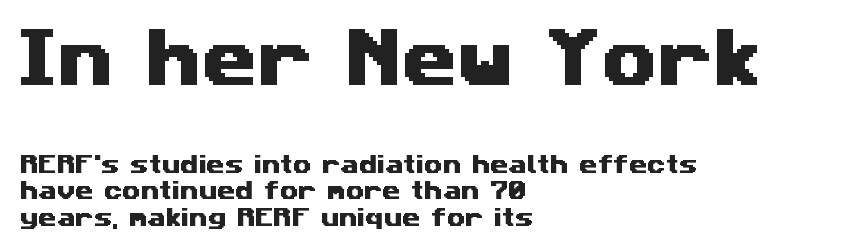
{"serif": "no", "width": "wide", "stroke_contrast": "medium", "x_height": "medium", "monospaced": "no", "underline": "no", "align": "left", "line_spacing": "normal", "line_spacing_ratio": 1.25, "letter_spacing": "normal", "letter_spacing_em": 0.0, "larger_block": "first", "size_ratio": 3.05, "glyph_px": 64}
